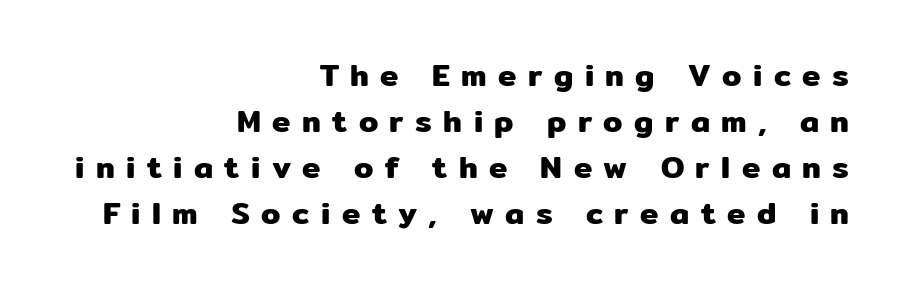
The area under the type is left untouched. Character widths vary here, with narrow letters taking less room than wide ones. A normal amount of white space separates one row of letters from the next. Notice how the stems are strictly vertical — no italics here.
